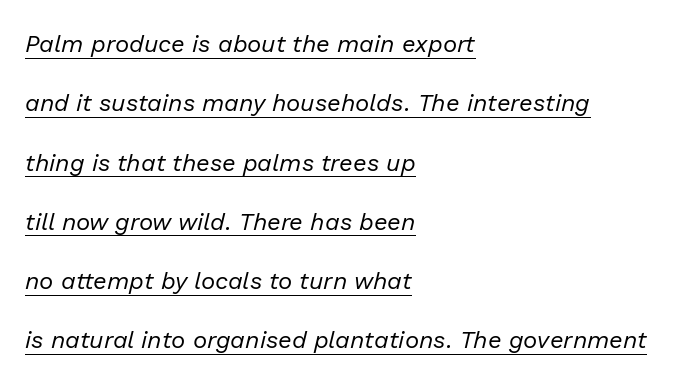
{"italic": "yes", "lean": "right", "slant_degrees": 13, "bold": "no", "underline": "yes", "align": "left", "line_spacing": "loose", "line_spacing_ratio": 2.47, "letter_spacing": "normal", "letter_spacing_em": 0.0, "glyph_px": 24}
